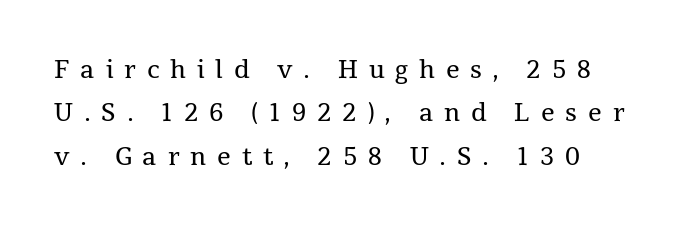
Plain, unruled lines of type. Bold? No — there's no thickening of the strokes. Posture: straight, roman, zero tilt. Spacing between characters has been opened up far beyond the box default.
